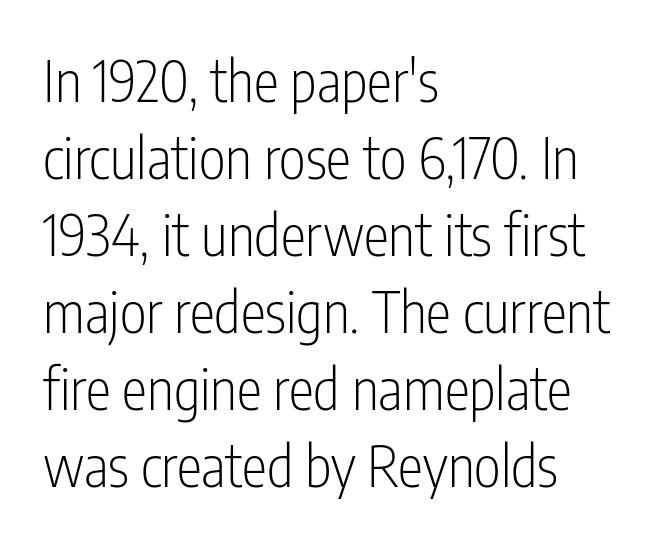
{"serif": "no", "italic": "no", "bold": "no", "weight": "light", "width": "condensed", "stroke_contrast": "low", "x_height": "medium", "monospaced": "no", "underline": "no", "align": "left", "line_spacing": "normal", "line_spacing_ratio": 1.35, "letter_spacing": "normal", "letter_spacing_em": 0.0, "glyph_px": 57}
